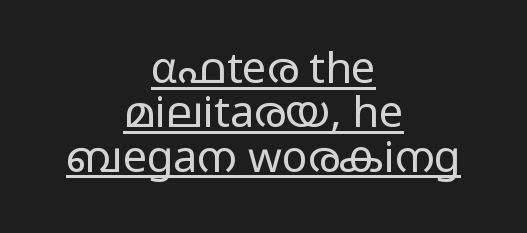
In terms of posture, this sample is upright. The words here are underlined. The horizontal fit of the characters is conventional and even. Each line is balanced around a shared central axis. This is not heavy type; no bold has been used.
